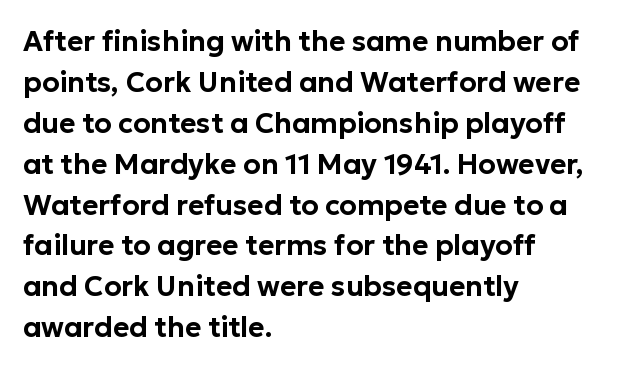
Posture: vertical. This sample has the flowing, uneven cadence of proportional lettering. Honestly, the letter spacing is just normal — you wouldn't notice it. Regular leading. Honestly, there is no underline to notice here at all.
